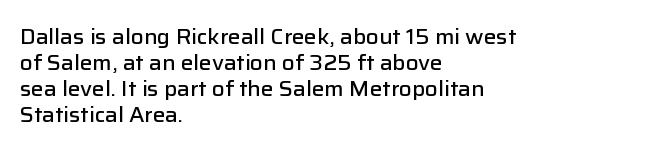
Q: Is the text bold? A: Semi-bold.
Q: Is the text italic (slanted)? A: No, it is upright.
Q: Is the text underlined? A: No.
Q: How is the paragraph aligned? A: Left-aligned.
Q: Is the spacing between letters normal or unusually wide? A: Normal.
